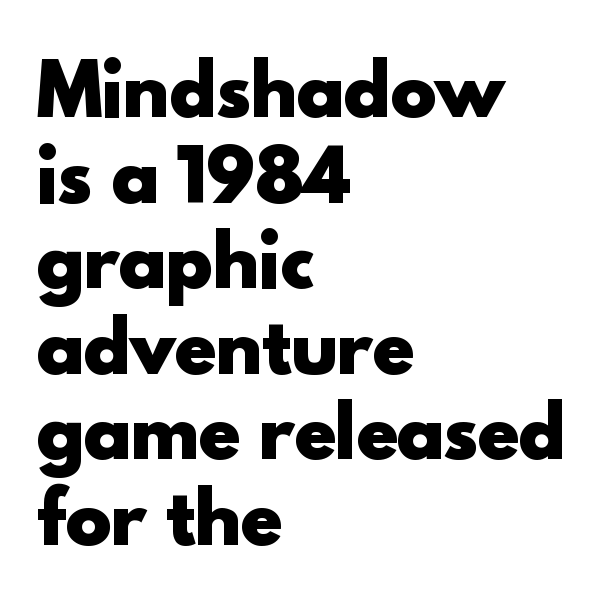
{"serif": "no", "italic": "no", "bold": "yes", "weight": "heavy", "width": "normal", "x_height": "small", "monospaced": "no", "underline": "no", "align": "left", "line_spacing_ratio": 1.24, "letter_spacing": "normal", "letter_spacing_em": 0.0, "glyph_px": 69}
